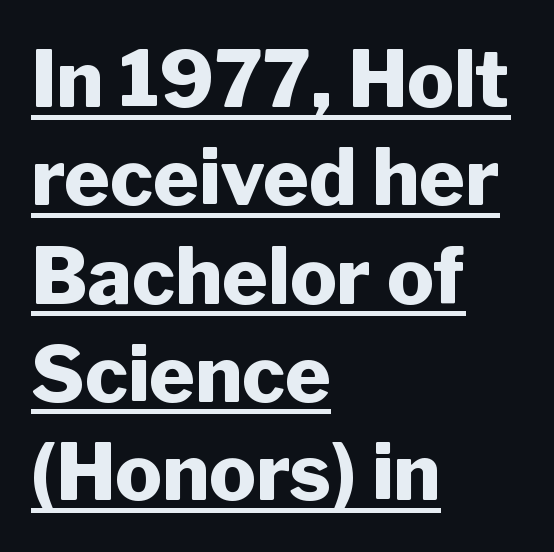
Q: Is the text bold? A: Yes.
Q: Is the text italic (slanted)? A: No, it is upright.
Q: Is the typeface a serif or a sans-serif typeface? A: Sans-serif.
Q: Is the text underlined? A: Yes.
Q: How is the paragraph aligned? A: Left-aligned.
Q: Is the spacing between letters normal or unusually wide? A: Normal.
Q: Is the spacing between lines tight, normal or loose? A: Normal.
Q: Width (condensed, normal, or wide)? A: Normal.
Q: Stroke contrast? A: Low.
Q: x-height? A: Medium.
Q: Monospaced? A: No.
